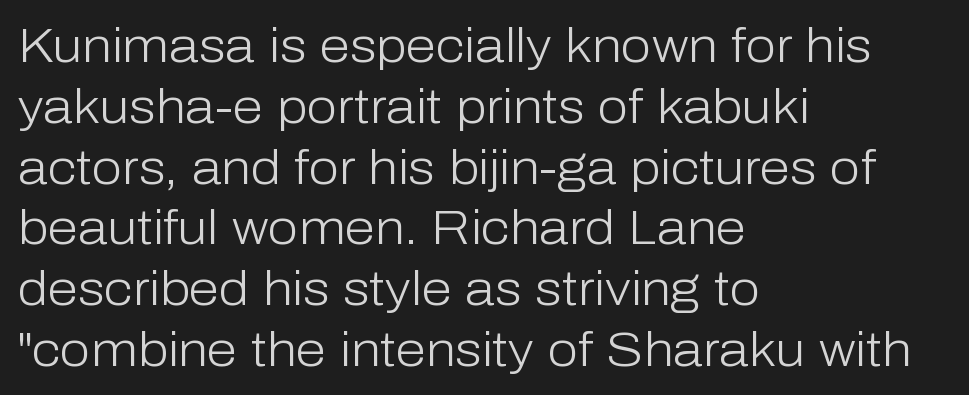
{"serif": "no", "italic": "no", "bold": "no", "weight": "light", "width": "normal", "stroke_contrast": "low", "x_height": "medium", "monospaced": "no", "underline": "no", "align": "left", "line_spacing_ratio": 1.24, "letter_spacing": "normal", "letter_spacing_em": 0.0, "glyph_px": 49}
